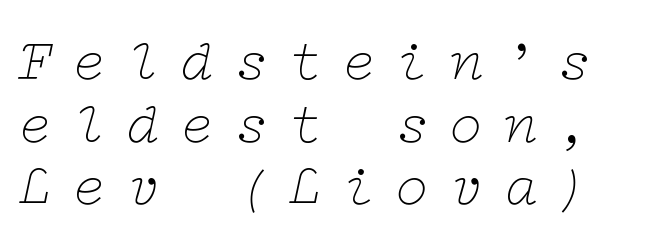
Q: Is the text bold? A: No.
Q: Is the text italic (slanted)? A: Yes, it leans right by about 12 degrees.
Q: Is the typeface a serif or a sans-serif typeface? A: Serif.
Q: Is the text underlined? A: No.
Q: Is the spacing between letters normal or unusually wide? A: Unusually wide.
Q: Is the spacing between lines tight, normal or loose? A: Tight.
Q: Width (condensed, normal, or wide)? A: Wide.
Q: Stroke contrast? A: Low.
Q: x-height? A: Medium.
